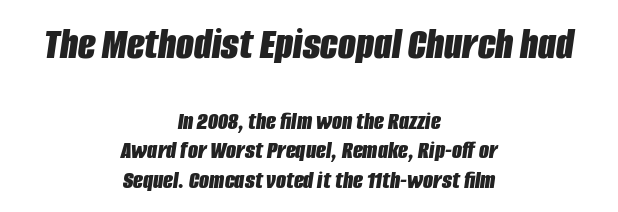
{"italic": "yes", "lean": "right", "slant_degrees": 8, "bold": "yes", "weight": "bold", "width": "condensed", "stroke_contrast": "low", "x_height": "large", "monospaced": "no", "underline": "no", "align": "center", "line_spacing": "tight", "line_spacing_ratio": 1.13, "letter_spacing": "normal", "letter_spacing_em": 0.0, "larger_block": "first", "size_ratio": 1.77, "glyph_px": 46}
